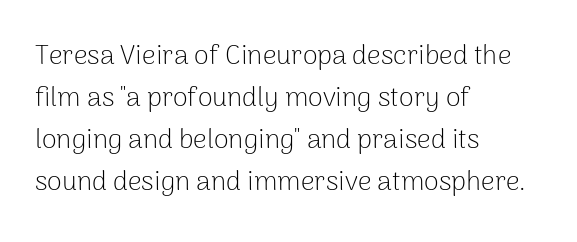
The image shows 27 px text type, upright; set left-aligned, normal line spacing (1.56x), normal letter spacing, not underlined.
